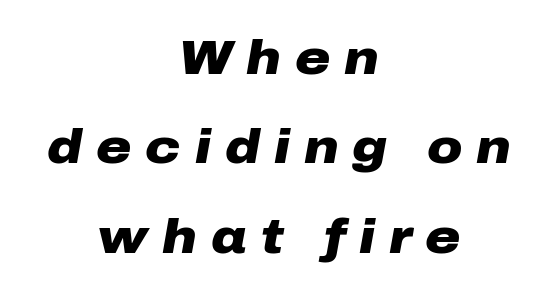
Q: Is the text bold? A: Yes.
Q: Is the text italic (slanted)? A: Yes, it leans right by about 10 degrees.
Q: Is the text underlined? A: No.
Q: How is the paragraph aligned? A: Centered.
Q: Is the spacing between letters normal or unusually wide? A: Unusually wide.
Q: Width (condensed, normal, or wide)? A: Wide.
Q: Stroke contrast? A: Low.
Q: x-height? A: Medium.
Q: Monospaced? A: No.
